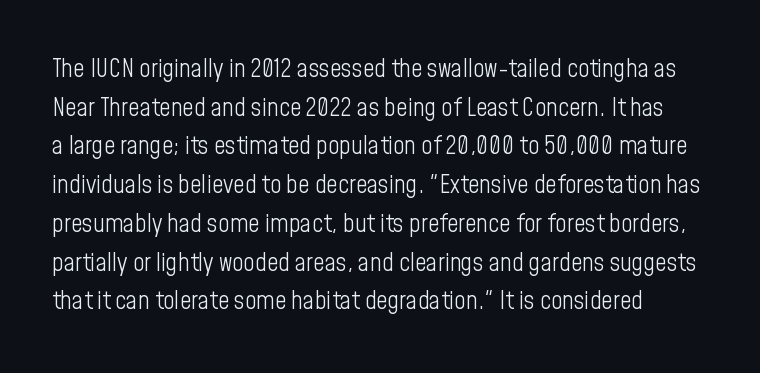
The image shows 25 px text type, upright; set normal line spacing (1.55x), normal letter spacing, not underlined.
